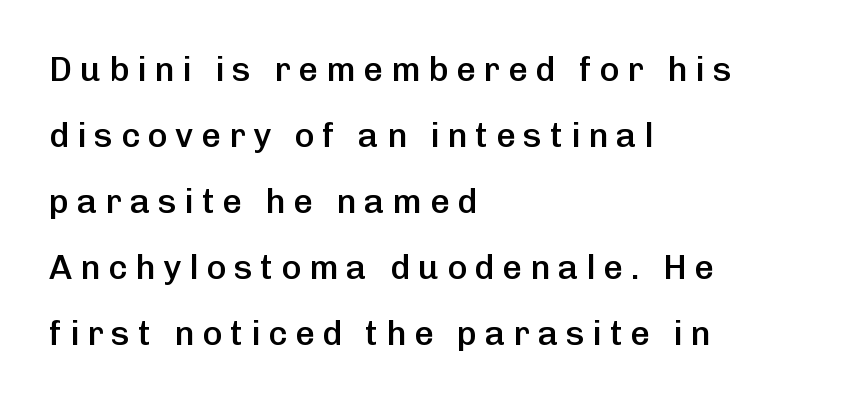
Q: Is the text bold? A: Semi-bold.
Q: Is the text italic (slanted)? A: No, it is upright.
Q: Is the typeface a serif or a sans-serif typeface? A: Sans-serif.
Q: Is the text underlined? A: No.
Q: How is the paragraph aligned? A: Left-aligned.
Q: Is the spacing between letters normal or unusually wide? A: Unusually wide.
Q: Is the spacing between lines tight, normal or loose? A: Loose.
Q: Width (condensed, normal, or wide)? A: Normal.
Q: Stroke contrast? A: Low.
Q: x-height? A: Medium.
Q: Monospaced? A: No.
